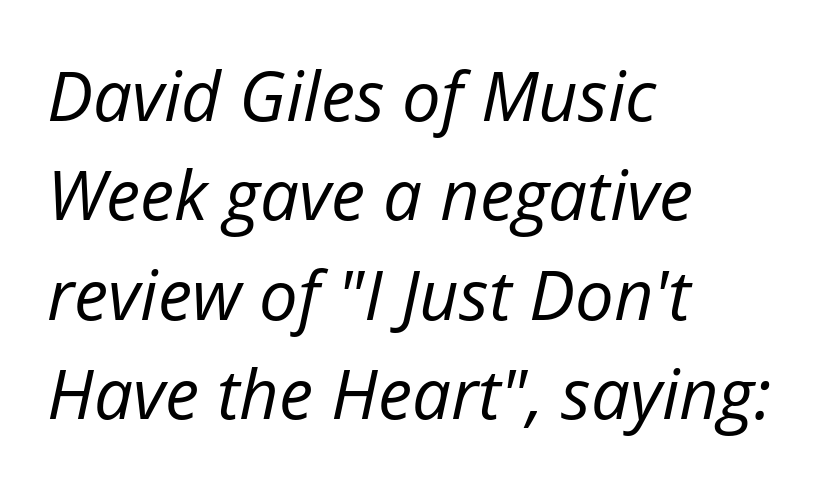
Q: Is the text bold? A: No.
Q: Is the text italic (slanted)? A: Yes, it leans right by about 12 degrees.
Q: Is the text underlined? A: No.
Q: How is the paragraph aligned? A: Left-aligned.
Q: Is the spacing between letters normal or unusually wide? A: Normal.
Q: Is the spacing between lines tight, normal or loose? A: Normal.
Q: Width (condensed, normal, or wide)? A: Normal.
Q: Stroke contrast? A: Low.
Q: x-height? A: Medium.
Q: Monospaced? A: No.
